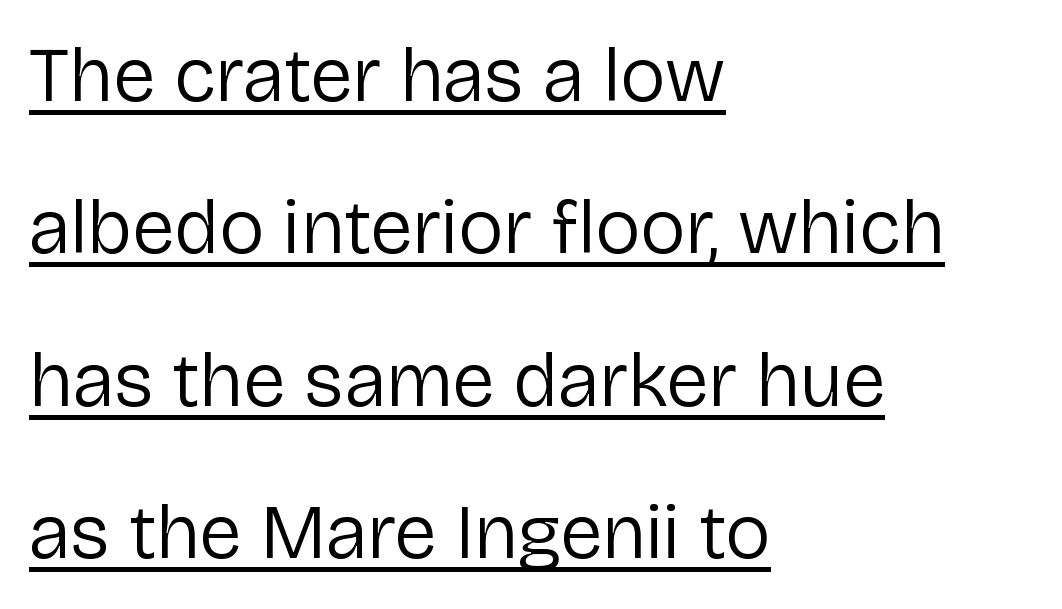
The rendering uses the underline text-decoration. Does the lettering tilt? It doesn't — this is upright. The passage shown is typeset with a sans-serif family. Varying glyph widths throughout — classic text-font behaviour.
